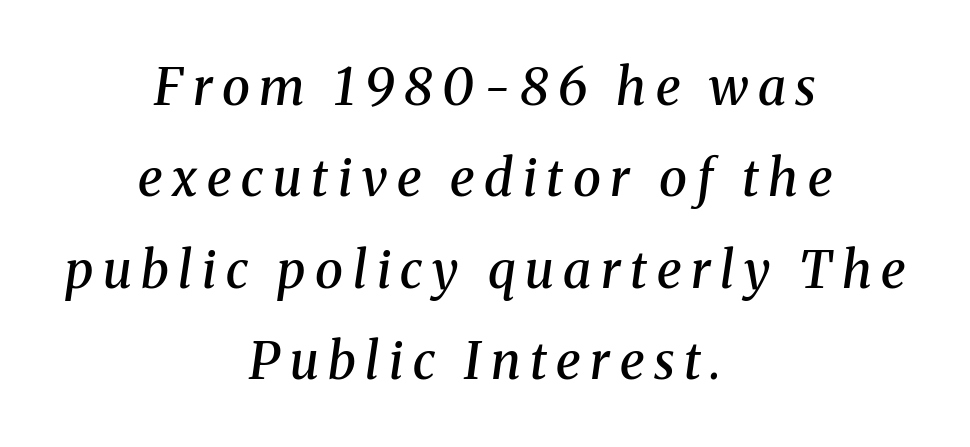
{"serif": "yes", "italic": "yes", "lean": "right", "slant_degrees": 8, "bold": "semi", "weight": "semibold", "width": "normal", "stroke_contrast": "medium", "x_height": "medium", "monospaced": "no", "underline": "no", "align": "center", "line_spacing_ratio": 1.79, "glyph_px": 51}
